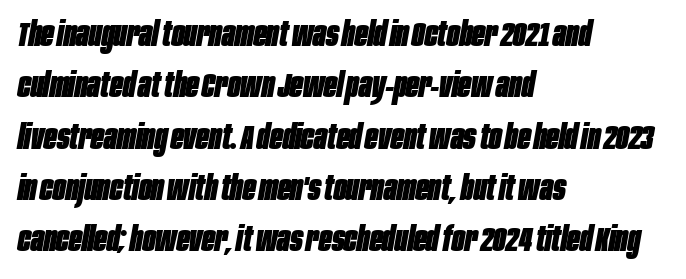
The image shows 34 px heavy, condensed type, italic (leaning right); set left-aligned, normal line spacing (1.51x), normal letter spacing, not underlined; low stroke contrast and a large x-height.
